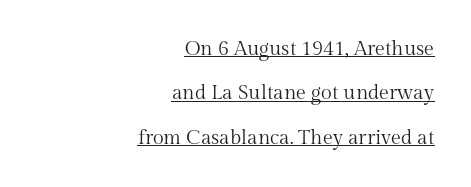
{"italic": "no", "bold": "no", "underline": "yes", "align": "right", "line_spacing": "loose", "line_spacing_ratio": 2.22, "letter_spacing": "normal", "letter_spacing_em": 0.0, "glyph_px": 20}
